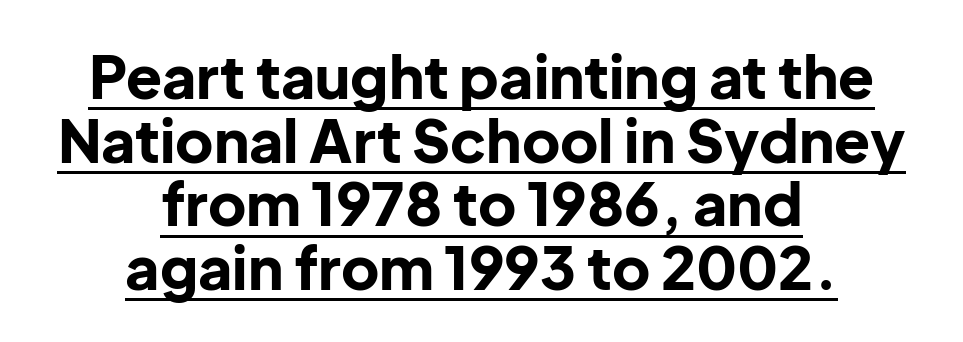
The text block is weighted toward neither margin, spreading evenly from the middle. Rows of type sit shoulder to shoulder in the vertical direction. I'd call this a sans setting — the letters go barefoot. What stands out about the letter spacing? Nothing — it is the standard amount. When letters stand straight like this, we call the style roman or upright.
